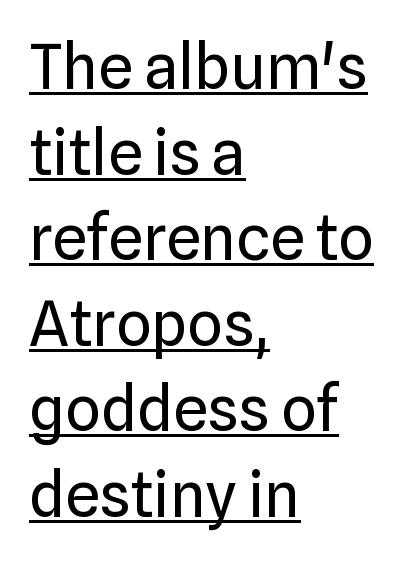
Honestly, the letter spacing is just normal — you wouldn't notice it. The typesetter chose a ragged-right arrangement here. The typography opts for an upright posture over an oblique one. Does a line run under the words? Yes, clearly. Leading: standard. Stem width sits at or under what a default text font uses.
